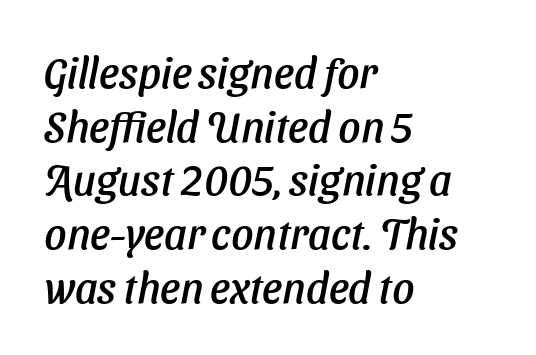
The image shows 43 px text type, italic (leaning right); set left-aligned, normal line spacing (1.25x), normal letter spacing, not underlined; low stroke contrast and a medium x-height.
